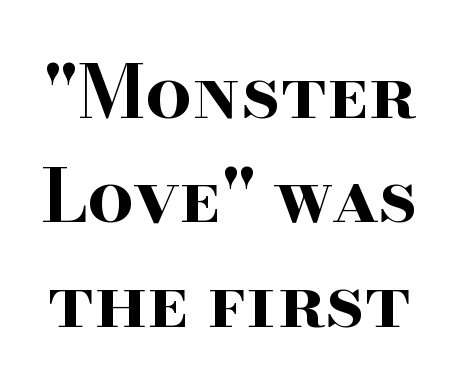
Q: Is the text bold? A: Yes.
Q: Is the text italic (slanted)? A: No, it is upright.
Q: Is the typeface a serif or a sans-serif typeface? A: Serif.
Q: Is the text underlined? A: No.
Q: Is the spacing between letters normal or unusually wide? A: Normal.
Q: Is the spacing between lines tight, normal or loose? A: Normal.
Q: Width (condensed, normal, or wide)? A: Wide.
Q: Stroke contrast? A: High.
Q: x-height? A: Small.
Q: Monospaced? A: No.
